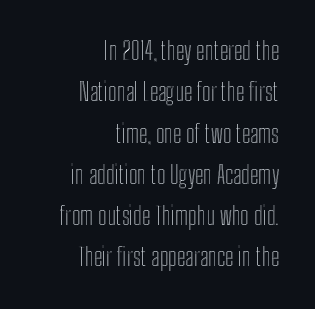
It's the straight-up-and-down kind of type. This sample uses plain, unmodified letter spacing. Nobody drew a line under any word here. The rendering anchors every line to the right-hand side.
